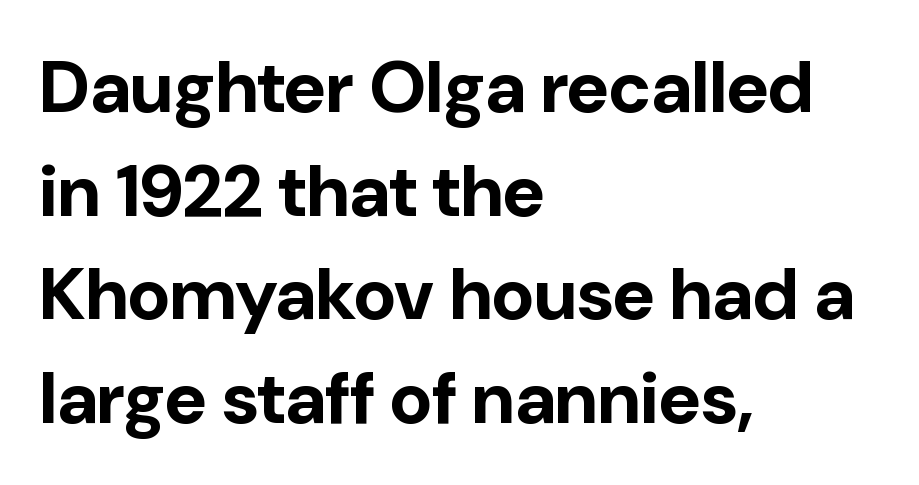
Is the block centered? No — it sits flush against the left margin. Stroke terminals: plain, sans-serif. The space beneath each line is pristine and unruled. The face used here is rendered with its standard letterfit. Varying glyph widths throughout — classic text-font behaviour.
